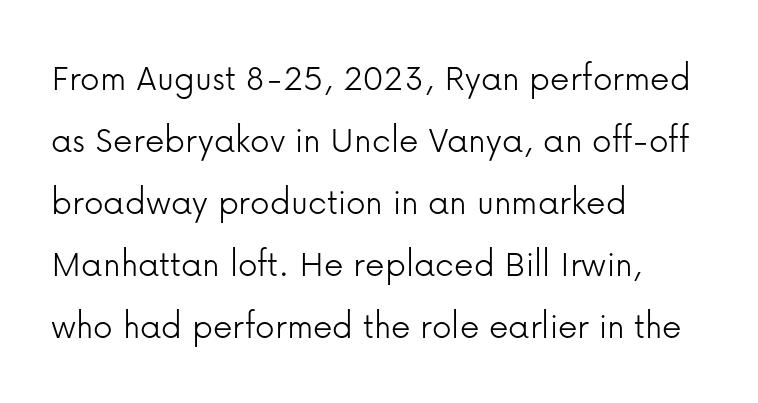
The image shows 39 px light sans-serif type, upright; set left-aligned, normal line spacing (1.59x), normal letter spacing, not underlined; low stroke contrast and a medium x-height.
